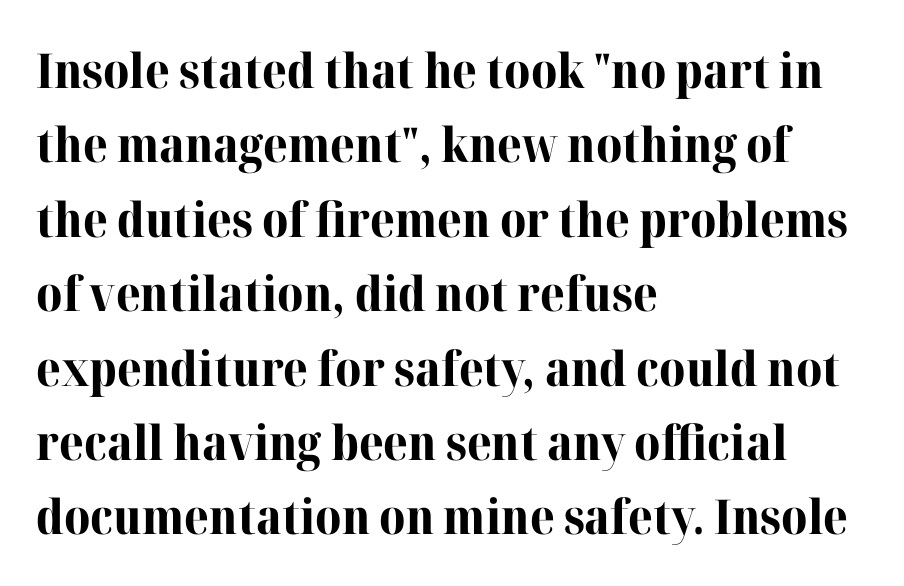
Any mark beneath the type? The region is blank. A typesetter would call this zero additional tracking. A student would call this left alignment; a typographer would say flush left, rag right. The designer went with a serif here, giving each stem small feet.
